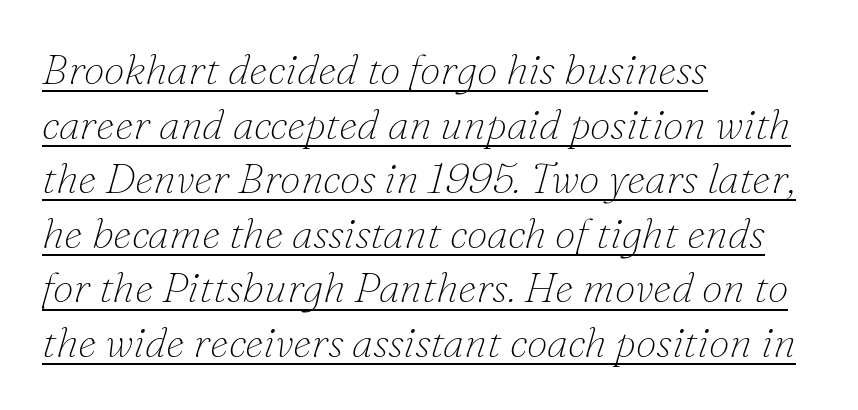
{"serif": "yes", "italic": "yes", "lean": "right", "slant_degrees": 16, "bold": "no", "weight": "thin", "width": "normal", "stroke_contrast": "low", "x_height": "small", "monospaced": "no", "underline": "yes", "align": "left", "line_spacing": "normal", "line_spacing_ratio": 1.3, "letter_spacing": "normal", "letter_spacing_em": 0.0, "glyph_px": 42}
